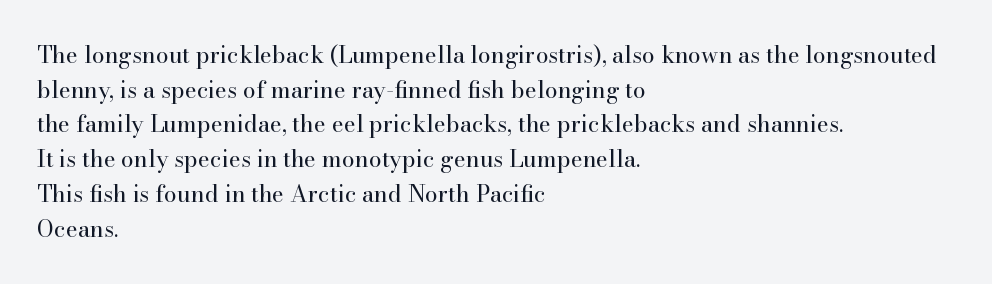
The image shows 23 px text type, upright; set left-aligned, normal line spacing (1.51x), normal letter spacing, not underlined.
